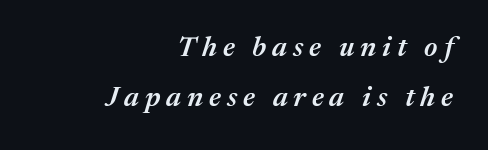
Q: Is the text bold? A: Semi-bold.
Q: Is the text italic (slanted)? A: Yes, it leans right by about 17 degrees.
Q: Is the text underlined? A: No.
Q: How is the paragraph aligned? A: Right-aligned.
Q: Is the spacing between letters normal or unusually wide? A: Unusually wide.
Q: Width (condensed, normal, or wide)? A: Normal.
Q: Stroke contrast? A: Medium.
Q: x-height? A: Medium.
Q: Monospaced? A: No.
